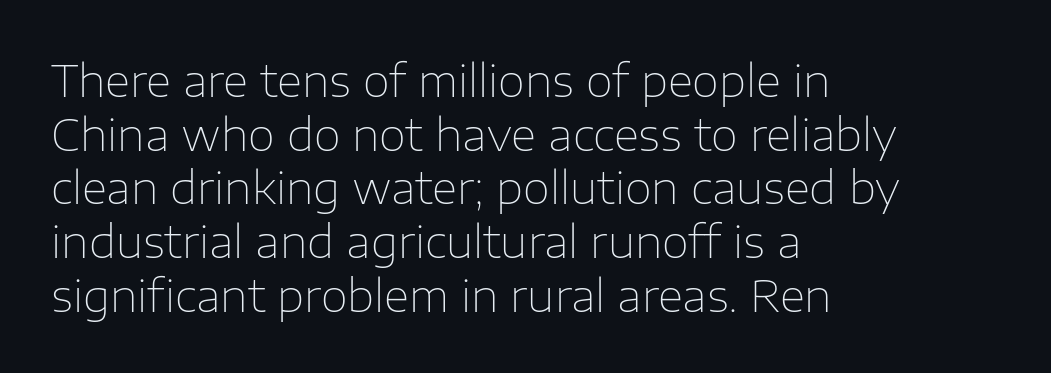
The image shows 44 px thin sans-serif type, upright; set left-aligned, line spacing 1.22x, normal letter spacing, not underlined; low stroke contrast and a medium x-height.
